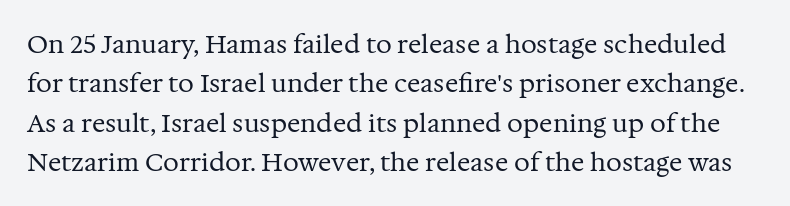
Q: Is the text bold? A: No.
Q: Is the text italic (slanted)? A: No, it is upright.
Q: Is the text underlined? A: No.
Q: Is the spacing between letters normal or unusually wide? A: Normal.
Q: Is the spacing between lines tight, normal or loose? A: Normal.
